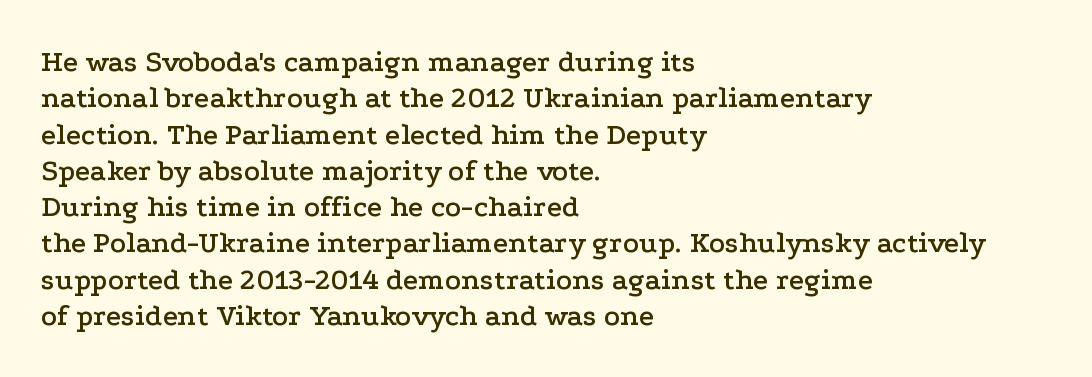
Q: Is the text italic (slanted)? A: No, it is upright.
Q: Is the typeface a serif or a sans-serif typeface? A: Serif.
Q: Is the text underlined? A: No.
Q: How is the paragraph aligned? A: Left-aligned.
Q: Is the spacing between letters normal or unusually wide? A: Normal.
Q: Width (condensed, normal, or wide)? A: Wide.
Q: Stroke contrast? A: Low.
Q: x-height? A: Medium.
Q: Monospaced? A: No.
